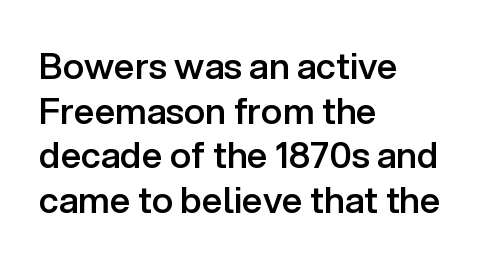
Q: Is the text bold? A: Semi-bold.
Q: Is the text italic (slanted)? A: No, it is upright.
Q: Is the typeface a serif or a sans-serif typeface? A: Sans-serif.
Q: Is the text underlined? A: No.
Q: How is the paragraph aligned? A: Left-aligned.
Q: Is the spacing between letters normal or unusually wide? A: Normal.
Q: Width (condensed, normal, or wide)? A: Normal.
Q: Stroke contrast? A: Low.
Q: x-height? A: Medium.
Q: Monospaced? A: No.
